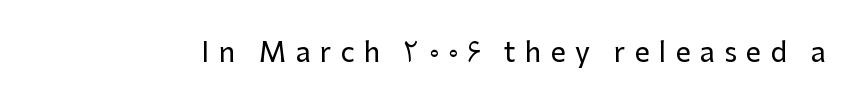
The image shows 27 px text type, upright; set unusually wide letter spacing (+0.34 em), not underlined.
